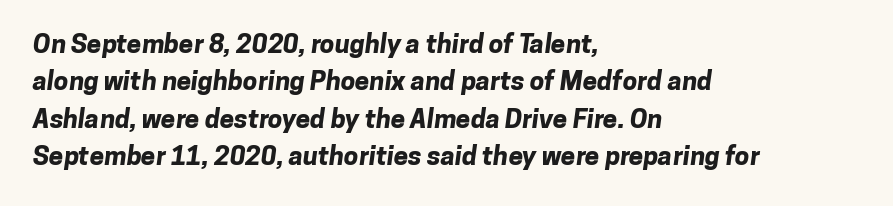
{"bold": "yes", "underline": "no", "align": "left", "line_spacing": "normal", "line_spacing_ratio": 1.44, "letter_spacing": "normal", "letter_spacing_em": 0.0, "glyph_px": 26}
